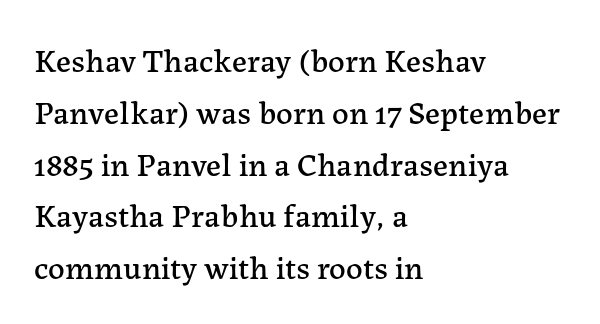
{"serif": "yes", "italic": "no", "width": "normal", "stroke_contrast": "low", "x_height": "medium", "monospaced": "no", "underline": "no", "align": "left", "line_spacing": "normal", "line_spacing_ratio": 1.57, "letter_spacing": "normal", "letter_spacing_em": 0.0, "glyph_px": 33}
